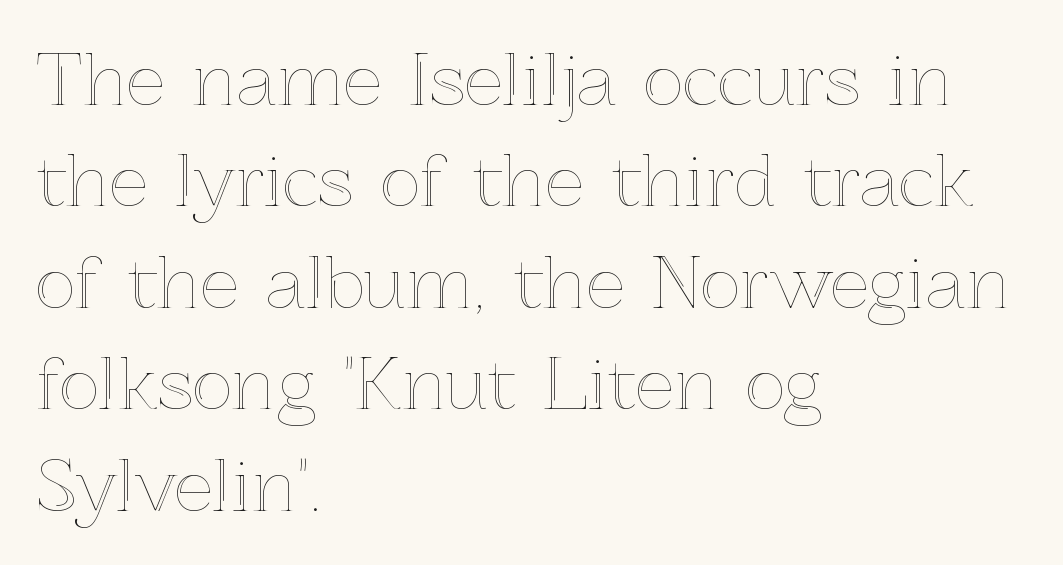
Characters follow at the spacing the type designer built in. Does the leading feel generous? No, just average. A typesetter would call this proportional, since set widths differ per character. Lines of text with bare space underneath. Notice how the passage keeps a crisp vertical edge on the left only.
